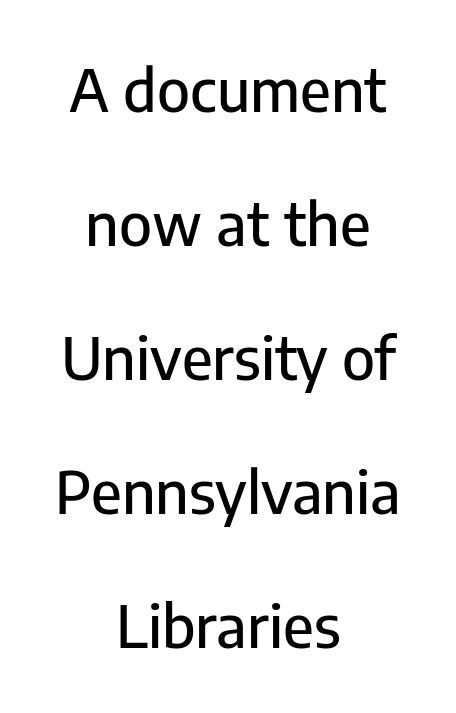
The face used here is proportionally spaced, like ordinary book or web type. These lines keep a tight, regular rhythm from letter to letter. The glyphs are unaccompanied by any horizontal stroke below them. Each new line begins a long way beneath the previous one.
